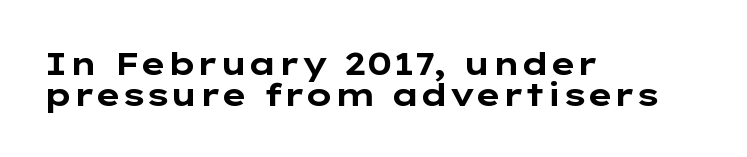
Q: Is the text bold? A: Yes.
Q: Is the text italic (slanted)? A: No, it is upright.
Q: Is the typeface a serif or a sans-serif typeface? A: Sans-serif.
Q: Is the text underlined? A: No.
Q: How is the paragraph aligned? A: Left-aligned.
Q: Is the spacing between letters normal or unusually wide? A: Normal.
Q: Is the spacing between lines tight, normal or loose? A: Tight.
Q: Width (condensed, normal, or wide)? A: Wide.
Q: Stroke contrast? A: Low.
Q: x-height? A: Medium.
Q: Monospaced? A: No.
